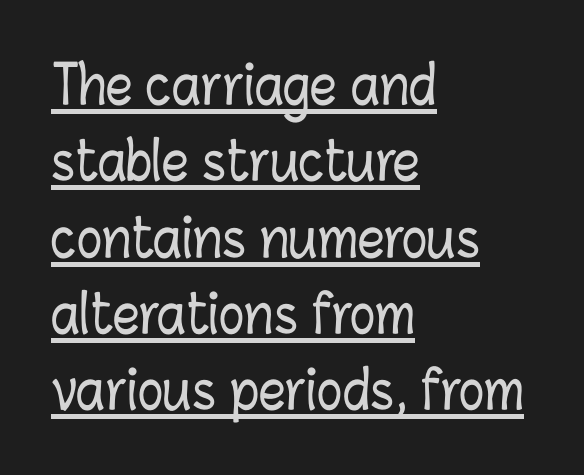
{"italic": "no", "width": "condensed", "stroke_contrast": "low", "x_height": "medium", "monospaced": "no", "underline": "yes", "align": "left", "line_spacing": "normal", "line_spacing_ratio": 1.44, "letter_spacing": "normal", "letter_spacing_em": 0.0, "glyph_px": 53}
